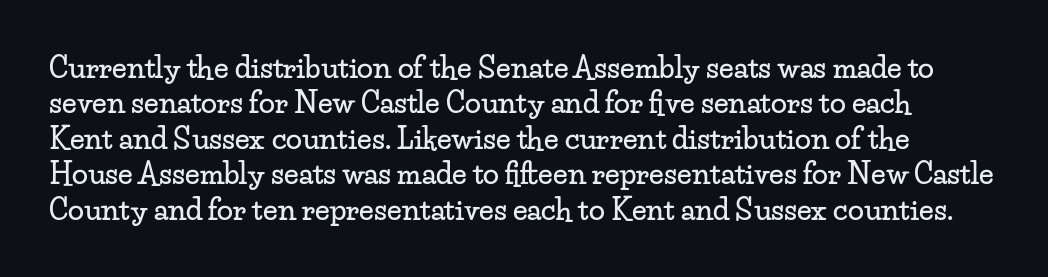
The image shows 29 px wide serif type, upright; set line spacing 1.22x, normal letter spacing, not underlined; low stroke contrast and a small x-height.
